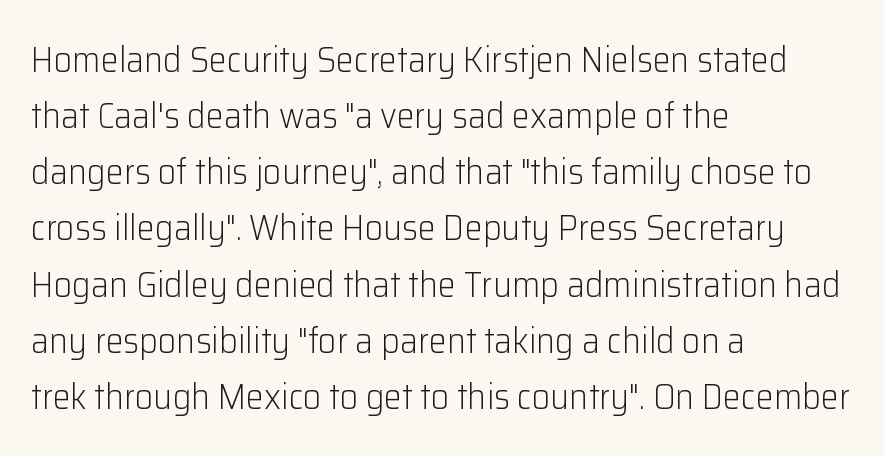
Q: Is the text bold? A: No.
Q: Is the text italic (slanted)? A: No, it is upright.
Q: Is the typeface a serif or a sans-serif typeface? A: Sans-serif.
Q: Is the text underlined? A: No.
Q: How is the paragraph aligned? A: Left-aligned.
Q: Is the spacing between letters normal or unusually wide? A: Normal.
Q: Is the spacing between lines tight, normal or loose? A: Normal.
Q: Width (condensed, normal, or wide)? A: Normal.
Q: Stroke contrast? A: Low.
Q: x-height? A: Medium.
Q: Monospaced? A: No.
